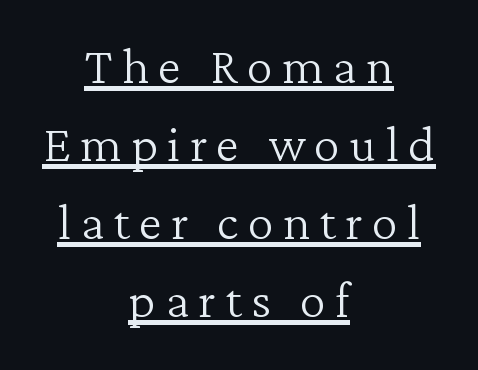
Q: Is the text bold? A: No.
Q: Is the text italic (slanted)? A: No, it is upright.
Q: Is the typeface a serif or a sans-serif typeface? A: Serif.
Q: Is the text underlined? A: Yes.
Q: How is the paragraph aligned? A: Centered.
Q: Width (condensed, normal, or wide)? A: Normal.
Q: Stroke contrast? A: Low.
Q: x-height? A: Medium.
Q: Monospaced? A: No.
